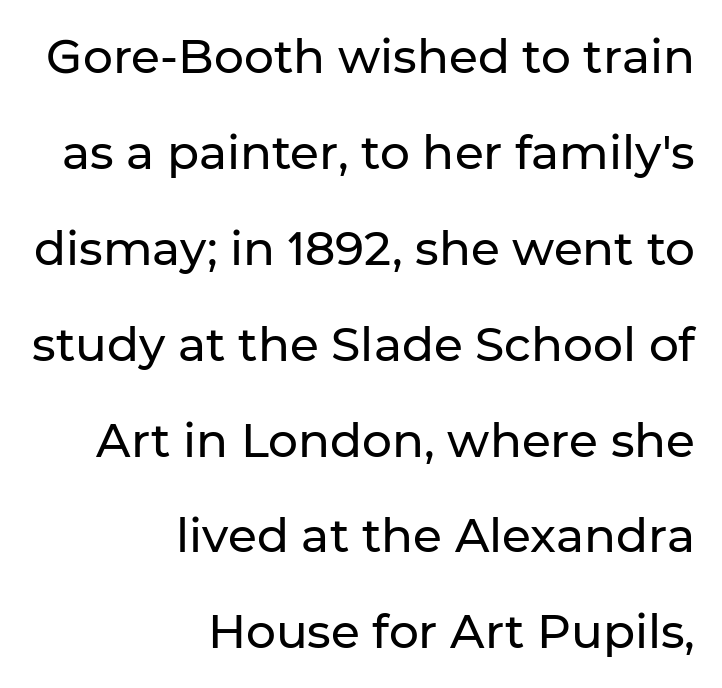
Look at the tracking — it's just the regular setting, nothing added. The leading is generous, giving the passage an open texture. In CSS terms this would be text-align: right. Words float on clear page, feet unadorned. The designer went with a sans here, leaving each stem footless.
